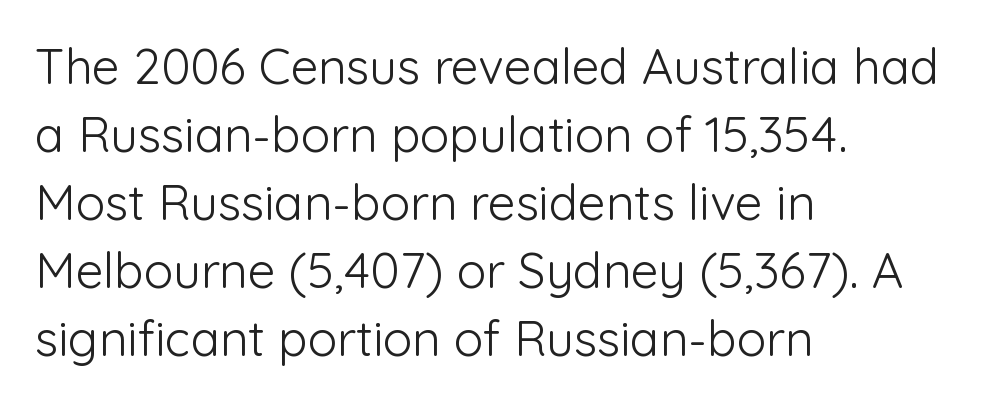
Q: Is the text bold? A: No.
Q: Is the text italic (slanted)? A: No, it is upright.
Q: Is the typeface a serif or a sans-serif typeface? A: Sans-serif.
Q: Is the text underlined? A: No.
Q: How is the paragraph aligned? A: Left-aligned.
Q: Is the spacing between letters normal or unusually wide? A: Normal.
Q: Is the spacing between lines tight, normal or loose? A: Normal.
Q: Width (condensed, normal, or wide)? A: Normal.
Q: Stroke contrast? A: Low.
Q: x-height? A: Medium.
Q: Monospaced? A: No.
